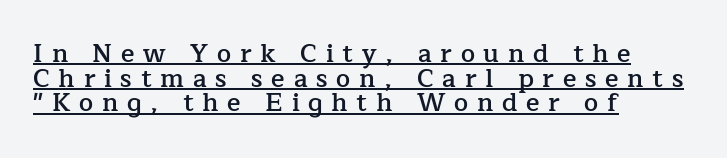
Compared with an ordinary text face, these strokes are moderately heavier — a semibold. The lettering is marked with a stroke running underneath it. Visually the block forms a straight wall on the left and a jagged coastline on the right. This rendering widens character spacing well past its baseline value. The vertical gap from one line to the next is small.
